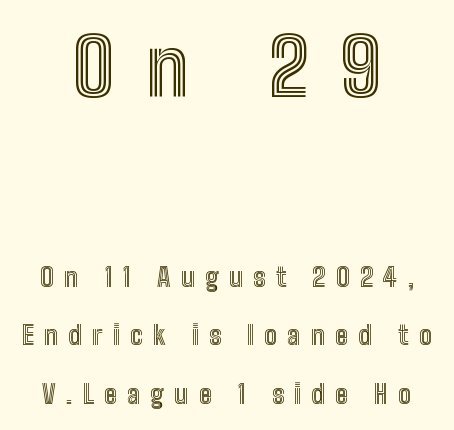
{"italic": "no", "width": "condensed", "x_height": "medium", "monospaced": "no", "underline": "no", "align": "center", "line_spacing": "loose", "line_spacing_ratio": 2.26, "letter_spacing": "wide", "letter_spacing_em": 0.4, "larger_block": "first", "size_ratio": 3.04, "glyph_px": 79}
